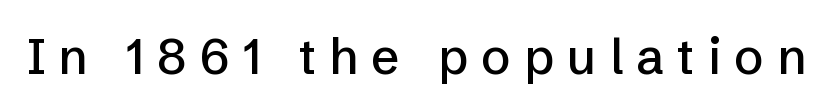
{"serif": "no", "italic": "no", "width": "normal", "stroke_contrast": "low", "x_height": "medium", "monospaced": "no", "underline": "no", "letter_spacing": "wide", "letter_spacing_em": 0.26, "glyph_px": 50}
